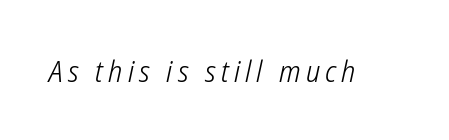
Type style note: lacks serifs. The font is comparable to plain body text, perhaps lighter. Varying glyph widths throughout — classic text-font behaviour. No word sits above an underline.
